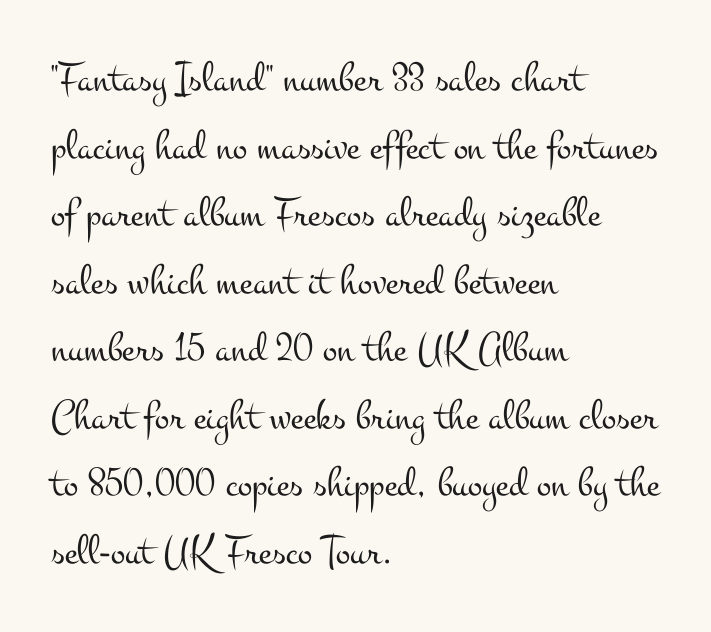
Q: Is the text bold? A: No.
Q: Is the text italic (slanted)? A: Yes.
Q: Is the typeface a serif or a sans-serif typeface? A: Serif.
Q: Is the text underlined? A: No.
Q: How is the paragraph aligned? A: Left-aligned.
Q: Is the spacing between letters normal or unusually wide? A: Normal.
Q: Is the spacing between lines tight, normal or loose? A: Normal.
Q: Width (condensed, normal, or wide)? A: Wide.
Q: Stroke contrast? A: Medium.
Q: x-height? A: Small.
Q: Monospaced? A: No.
